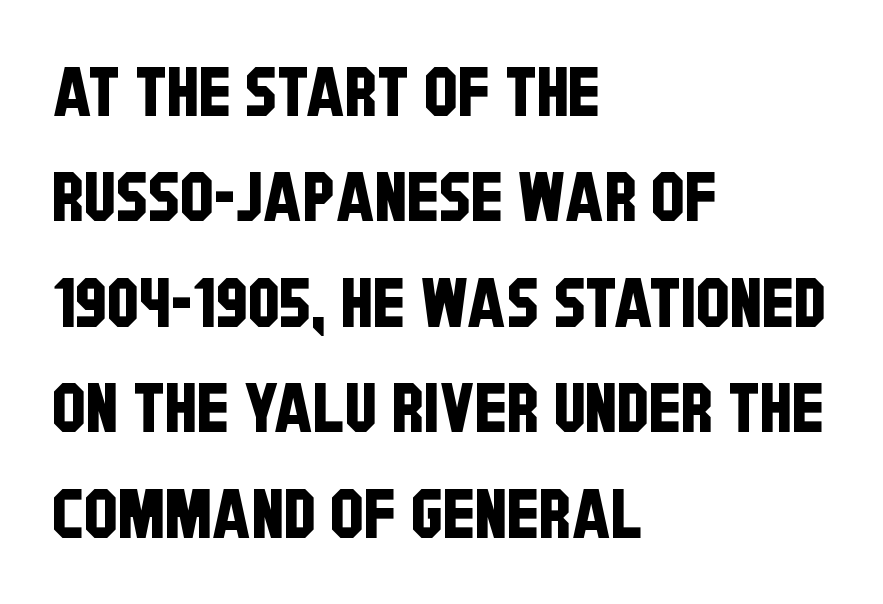
Q: Is the typeface a serif or a sans-serif typeface? A: Sans-serif.
Q: Is the text underlined? A: No.
Q: How is the paragraph aligned? A: Left-aligned.
Q: Is the spacing between letters normal or unusually wide? A: Normal.
Q: Is the spacing between lines tight, normal or loose? A: Normal.
Q: Width (condensed, normal, or wide)? A: Condensed.
Q: Stroke contrast? A: Low.
Q: x-height? A: Large.
Q: Monospaced? A: No.
